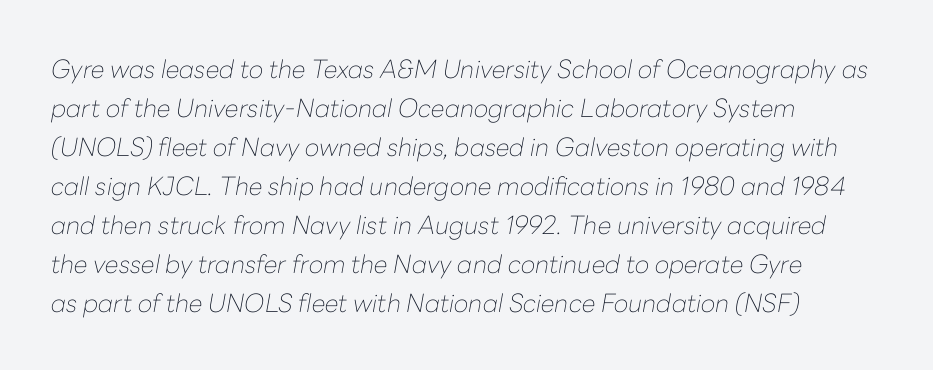
A clean baseline with only descenders dipping below it. Slant detected: the letters are inclined. The setting favours the left margin, as ordinary paragraphs usually do. How are the letters spaced? Ordinarily, with no added tracking. The passage shown is not bold in any degree.
